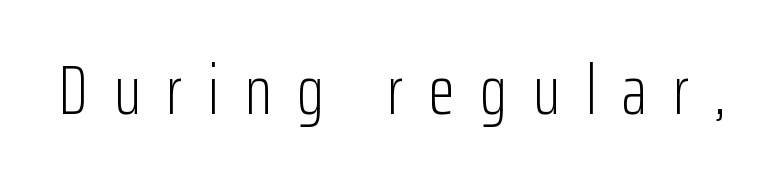
The image shows 69 px light, condensed sans-serif type, upright; set unusually wide letter spacing (+0.37 em), not underlined; low stroke contrast and a medium x-height.
